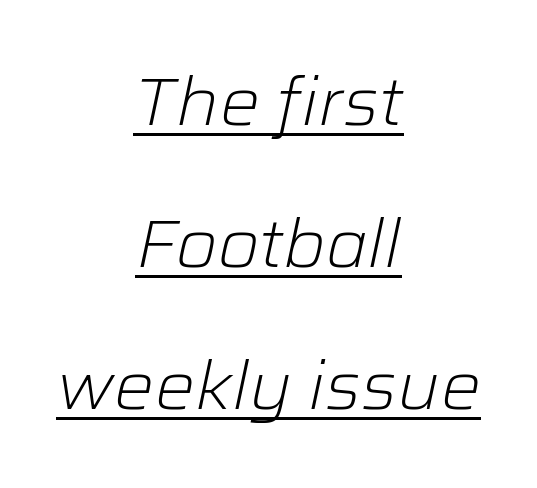
Line starts and ends both wander, symmetrically. Short note: letters normally spaced. Looking at the ascenders, they clearly lean. The specimen includes a rule beneath the text block's lines. The strokes are not fattened; the text isn't bold. Think of a printed novel: that variable character pitch is what you see here.
